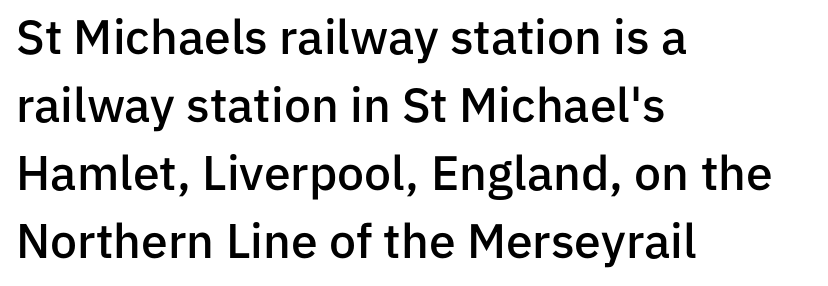
{"serif": "no", "italic": "no", "bold": "semi", "weight": "semibold", "width": "normal", "stroke_contrast": "low", "x_height": "medium", "monospaced": "no", "underline": "no", "align": "left", "line_spacing": "normal", "line_spacing_ratio": 1.42, "letter_spacing": "normal", "letter_spacing_em": 0.0, "glyph_px": 48}
